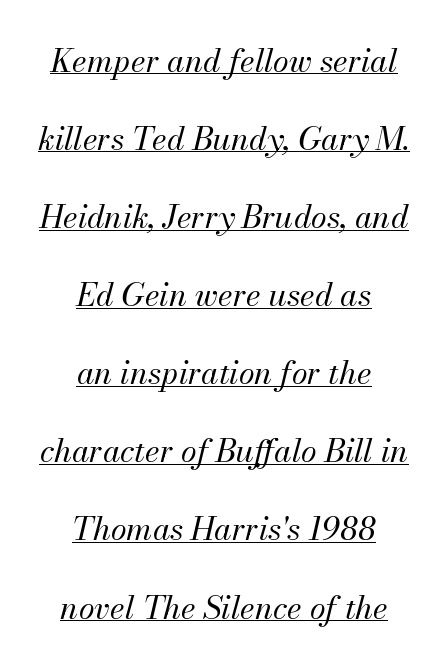
The image shows 32 px regular-weight type, italic (leaning right); set centered, loose line spacing (2.44x), normal letter spacing, underlined; medium stroke contrast and a small x-height.
